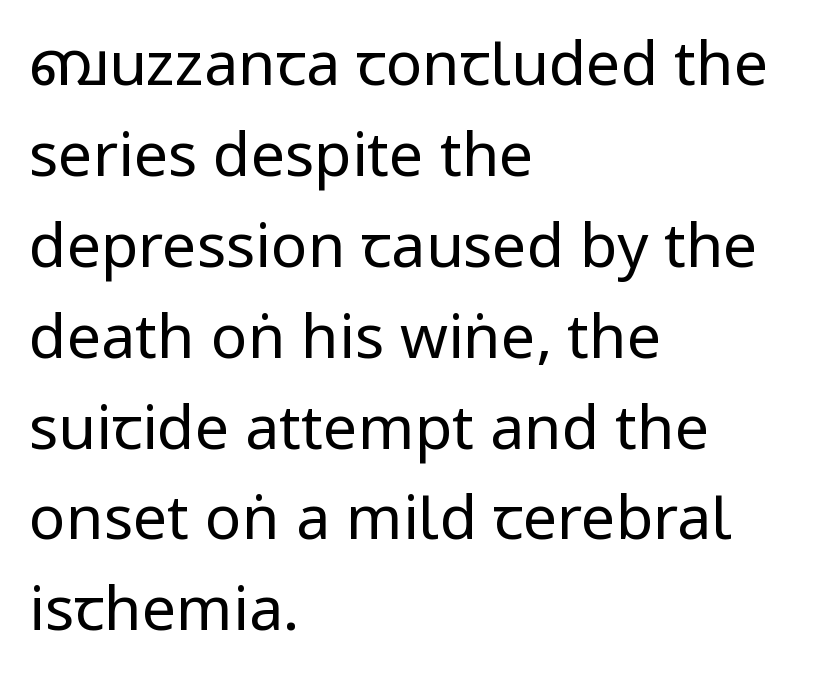
The image shows 61 px regular-weight, condensed sans-serif type, upright; set left-aligned, normal line spacing (1.49x), normal letter spacing, not underlined; low stroke contrast and a large x-height.
